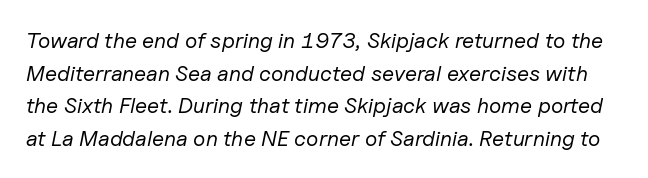
{"italic": "yes", "lean": "right", "slant_degrees": 11, "bold": "no", "underline": "no", "line_spacing": "normal", "line_spacing_ratio": 1.48, "letter_spacing": "normal", "letter_spacing_em": 0.0, "glyph_px": 22}
